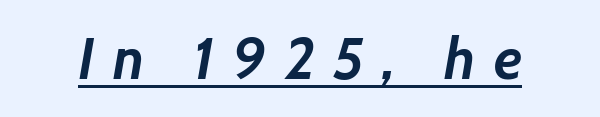
The image shows 58 px semibold type, italic (leaning right); set unusually wide letter spacing (+0.32 em), underlined; low stroke contrast and a medium x-height.
